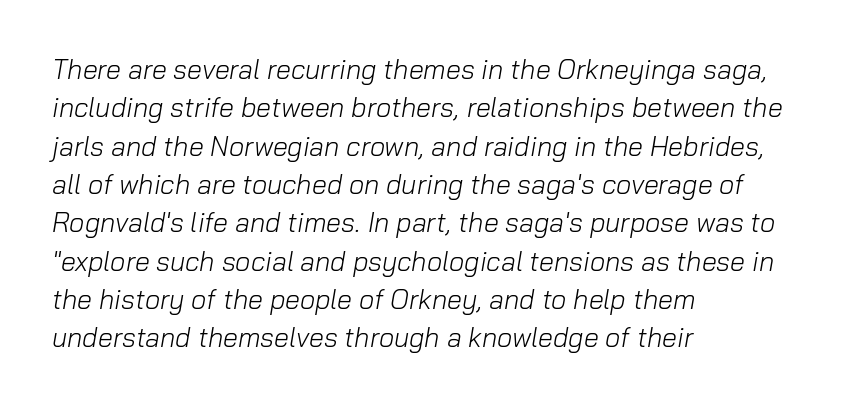
Slant detected: the letters are inclined. Vertical stems look standard width or narrower in stroke. Underlining? Definitely not there. A typesetter would call this zero additional tracking. Summary of vertical rhythm: regular, with standard interline spacing. The rendering anchors every line to the left-hand side.
